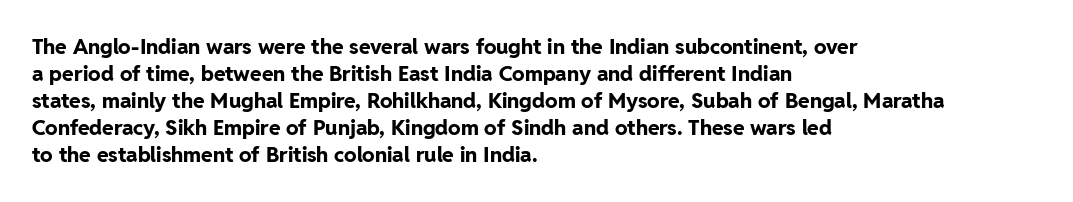
The image shows 21 px bold type, upright; set left-aligned, normal line spacing (1.29x), normal letter spacing, not underlined.
